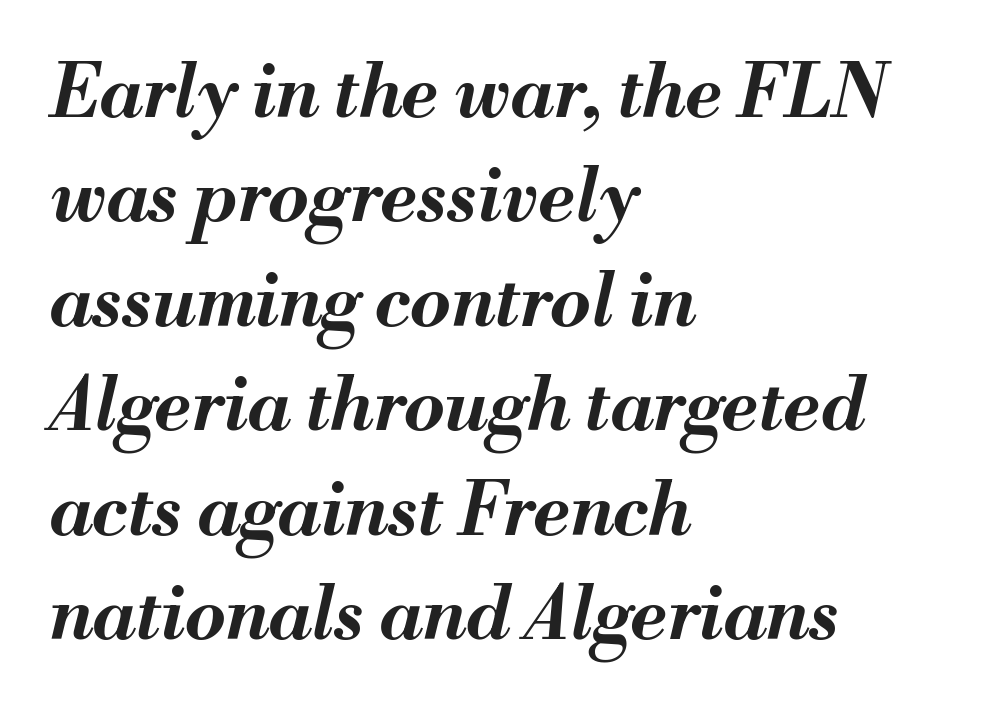
Is the type bold? Yes — the strokes are clearly thick and heavy. The space beneath each line is pristine and unruled. Every character sits at an angle, as italics do. Inter-character spacing is left at the font's built-in metrics. Every row of glyphs begins at an identical x-position on the left. In terms of leading, this rendering sits right in the middle.
